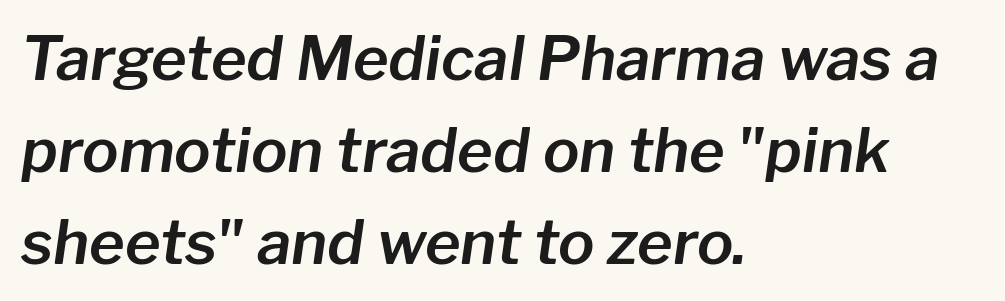
Q: Is the text italic (slanted)? A: Yes, it leans right by about 8 degrees.
Q: Is the text underlined? A: No.
Q: How is the paragraph aligned? A: Left-aligned.
Q: Is the spacing between letters normal or unusually wide? A: Normal.
Q: Is the spacing between lines tight, normal or loose? A: Normal.
Q: Width (condensed, normal, or wide)? A: Normal.
Q: Stroke contrast? A: Low.
Q: x-height? A: Medium.
Q: Monospaced? A: No.
